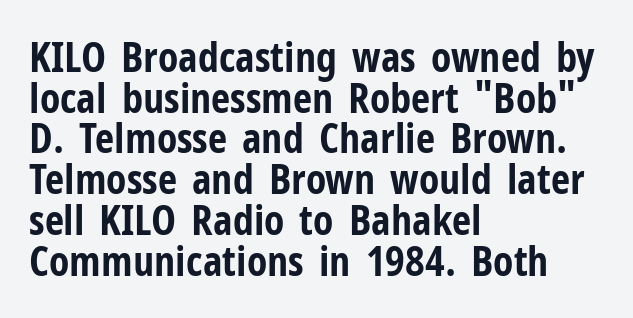
Q: Is the text bold? A: Yes.
Q: Is the text italic (slanted)? A: No, it is upright.
Q: Is the typeface a serif or a sans-serif typeface? A: Sans-serif.
Q: Is the text underlined? A: No.
Q: How is the paragraph aligned? A: Left-aligned.
Q: Is the spacing between letters normal or unusually wide? A: Normal.
Q: Is the spacing between lines tight, normal or loose? A: Tight.
Q: Width (condensed, normal, or wide)? A: Condensed.
Q: Stroke contrast? A: Low.
Q: x-height? A: Medium.
Q: Monospaced? A: No.
